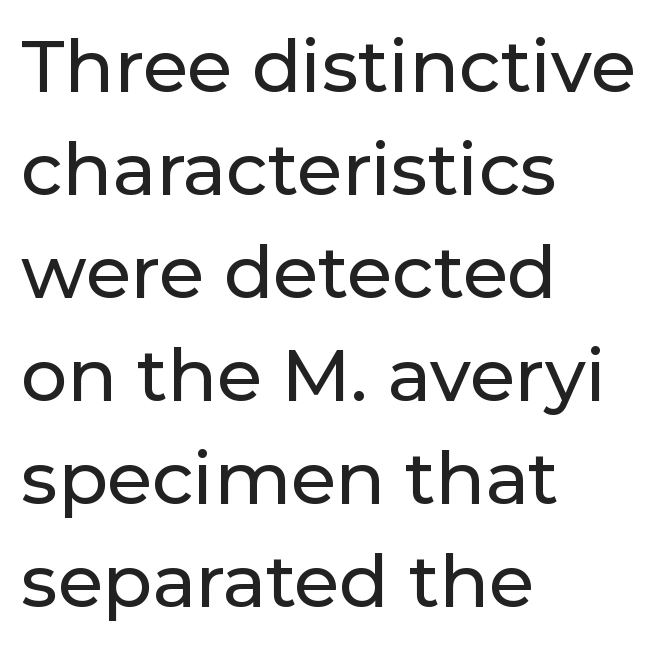
{"serif": "no", "italic": "no", "width": "normal", "stroke_contrast": "low", "x_height": "medium", "monospaced": "no", "underline": "no", "align": "left", "line_spacing": "normal", "line_spacing_ratio": 1.41, "letter_spacing": "normal", "letter_spacing_em": 0.0, "glyph_px": 73}
